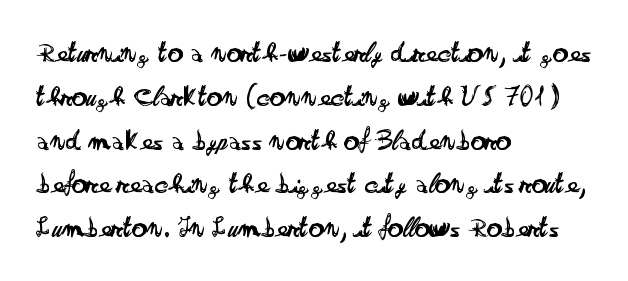
To sum up the face: it is a sans, with no serifs. This rendering uses left alignment, leaving the right contour irregular. You can tell it's not italic because the verticals are truly vertical. The typeface has the unassuming heft of standard copy or less. Honestly, the row spacing looks completely unremarkable. Each row of text sits above clean, open space.
